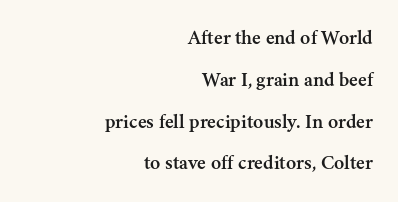
The image shows 21 px text type, upright; set right-aligned, loose line spacing (1.99x), normal letter spacing, not underlined.
